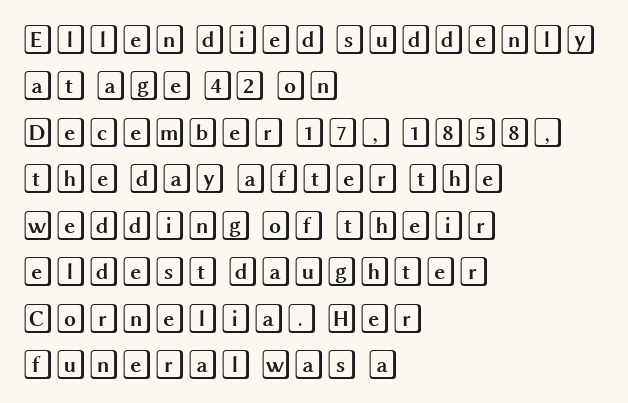
The image shows 30 px wide type, upright; set left-aligned, normal line spacing (1.55x), normal letter spacing, not underlined; a large x-height.
